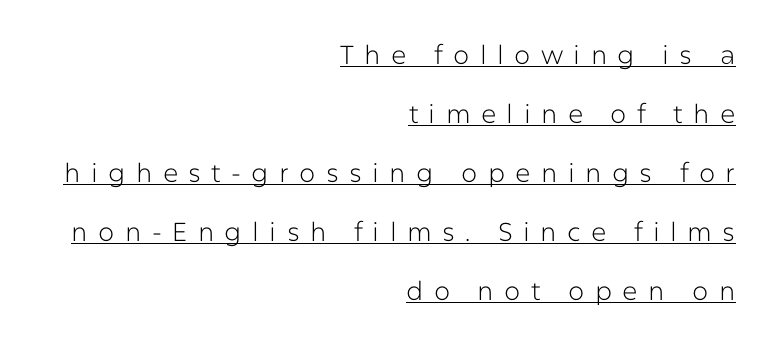
The image shows 26 px text type, upright; set right-aligned, loose line spacing (2.27x), unusually wide letter spacing (+0.4 em), underlined.
